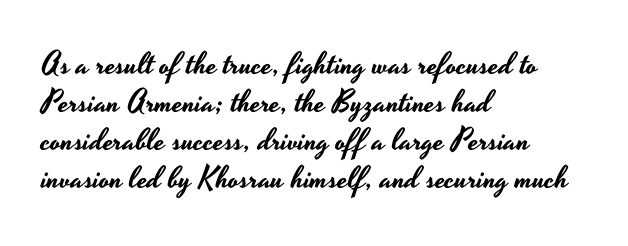
The face used here is proportionally spaced, like ordinary book or web type. No extra tracking has been applied to these lines. Typographically, this falls in the sans-serif category. Bare-footed words on every line.
